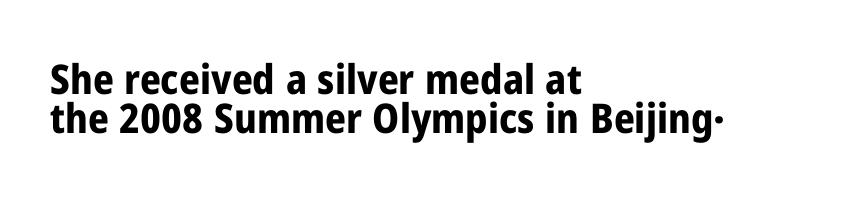
Q: Is the text bold? A: Yes.
Q: Is the text italic (slanted)? A: No, it is upright.
Q: Is the typeface a serif or a sans-serif typeface? A: Sans-serif.
Q: Is the text underlined? A: No.
Q: How is the paragraph aligned? A: Left-aligned.
Q: Is the spacing between letters normal or unusually wide? A: Normal.
Q: Is the spacing between lines tight, normal or loose? A: Tight.
Q: Width (condensed, normal, or wide)? A: Condensed.
Q: Stroke contrast? A: Low.
Q: x-height? A: Medium.
Q: Monospaced? A: No.
